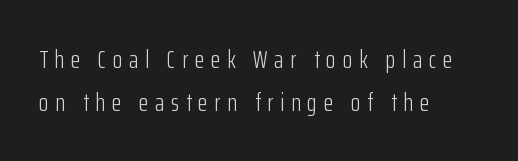
{"italic": "no", "bold": "no", "underline": "no", "align": "left", "line_spacing_ratio": 1.71, "letter_spacing": "wide", "letter_spacing_em": 0.27, "glyph_px": 25}
